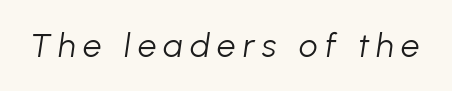
The image shows 33 px light type, italic (leaning right); set unusually wide letter spacing (+0.22 em), not underlined; low stroke contrast and a medium x-height.
